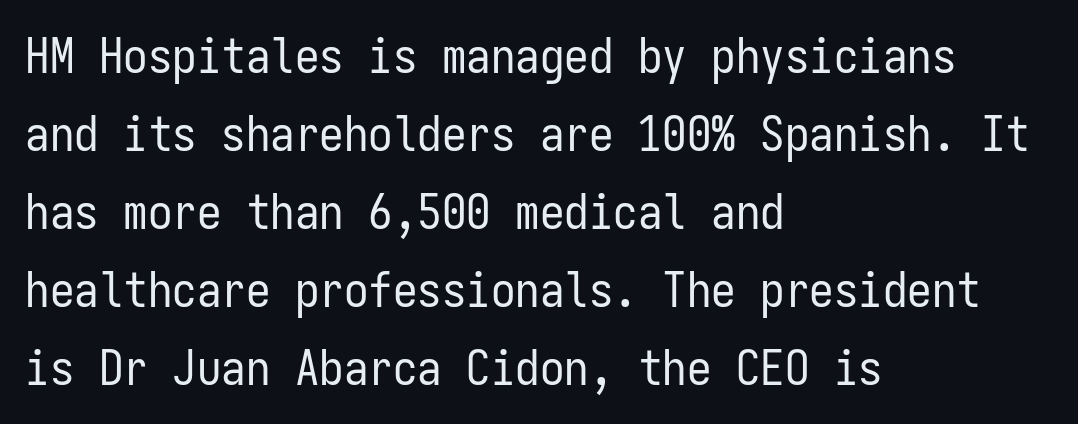
The image shows 49 px regular-weight, condensed sans-serif type, upright, monospaced; set left-aligned, normal line spacing (1.59x), normal letter spacing, not underlined; low stroke contrast and a medium x-height.
